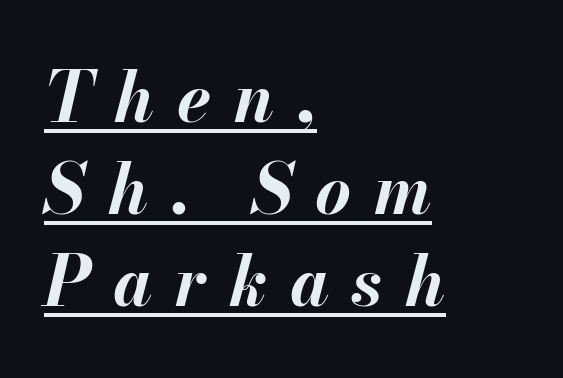
{"italic": "yes", "lean": "right", "slant_degrees": 13, "bold": "yes", "weight": "bold", "width": "normal", "stroke_contrast": "medium", "x_height": "small", "monospaced": "no", "underline": "yes", "align": "left", "line_spacing": "normal", "line_spacing_ratio": 1.33, "letter_spacing": "wide", "letter_spacing_em": 0.33, "glyph_px": 69}
